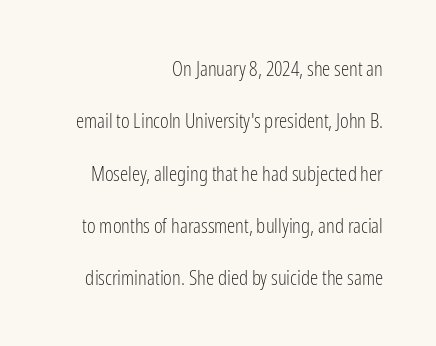
{"italic": "no", "bold": "no", "underline": "no", "align": "right", "line_spacing": "loose", "line_spacing_ratio": 2.49, "letter_spacing": "normal", "letter_spacing_em": 0.0, "glyph_px": 21}
